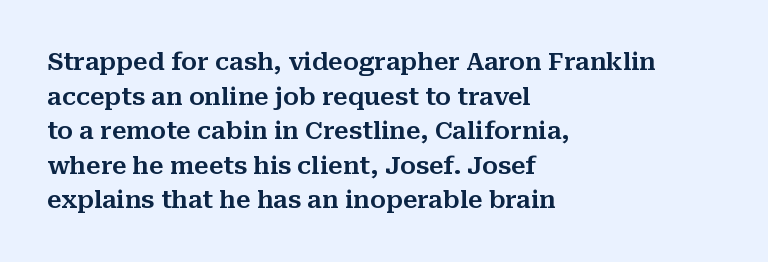
{"italic": "no", "underline": "no", "align": "left", "line_spacing": "normal", "line_spacing_ratio": 1.44, "letter_spacing": "normal", "letter_spacing_em": 0.0, "glyph_px": 24}
